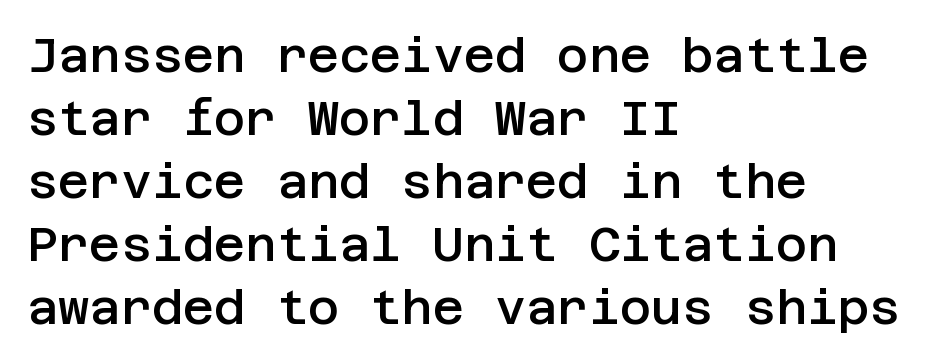
Does the type have serifs? No, each stem ends abruptly. These lines carry some extra weight — a demibold, not a full bold. Each word holds together tightly as a unit, with standard inter-letter gaps. This rendering features lettering with no underline. Unlike italic type, these characters show no tilt at all. This sample is left-justified, so line endings fall wherever the words run out.
